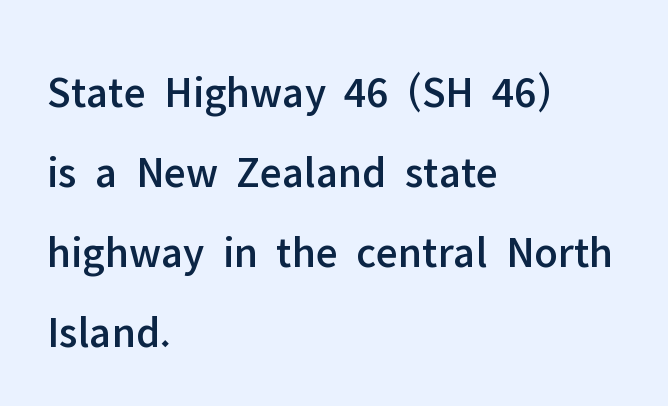
Q: Is the text italic (slanted)? A: No, it is upright.
Q: Is the typeface a serif or a sans-serif typeface? A: Sans-serif.
Q: Is the text underlined? A: No.
Q: How is the paragraph aligned? A: Left-aligned.
Q: Is the spacing between letters normal or unusually wide? A: Normal.
Q: Width (condensed, normal, or wide)? A: Normal.
Q: Stroke contrast? A: Low.
Q: x-height? A: Medium.
Q: Monospaced? A: No.
